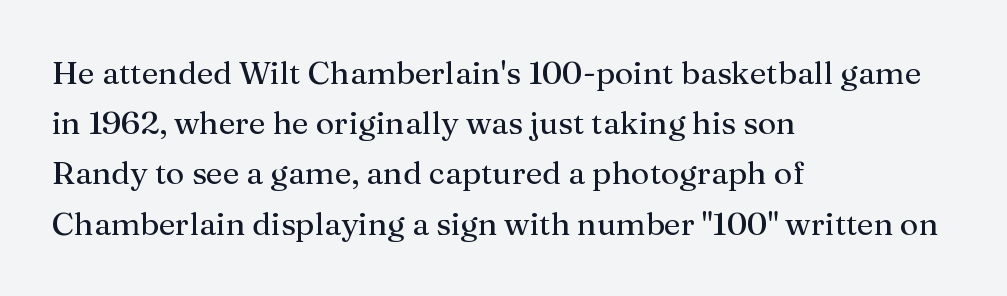
{"serif": "yes", "italic": "no", "bold": "no", "weight": "regular", "width": "normal", "stroke_contrast": "medium", "x_height": "medium", "monospaced": "no", "underline": "no", "align": "left", "line_spacing": "normal", "line_spacing_ratio": 1.57, "letter_spacing": "normal", "letter_spacing_em": 0.0, "glyph_px": 32}
